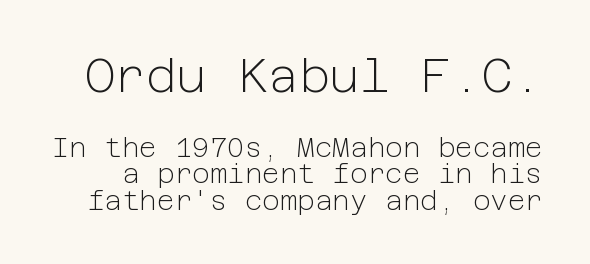
{"serif": "no", "italic": "no", "bold": "no", "weight": "light", "width": "normal", "stroke_contrast": "low", "x_height": "medium", "underline": "no", "line_spacing": "tight", "line_spacing_ratio": 0.98, "letter_spacing": "normal", "letter_spacing_em": 0.0, "larger_block": "first", "size_ratio": 1.74, "glyph_px": 47}
